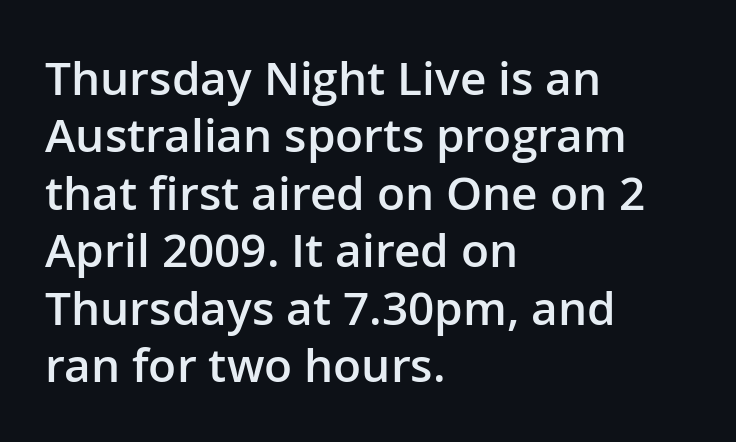
{"serif": "no", "italic": "no", "bold": "semi", "weight": "semibold", "width": "normal", "stroke_contrast": "low", "x_height": "medium", "monospaced": "no", "underline": "no", "align": "left", "line_spacing": "normal", "line_spacing_ratio": 1.25, "letter_spacing": "normal", "letter_spacing_em": 0.0, "glyph_px": 46}
